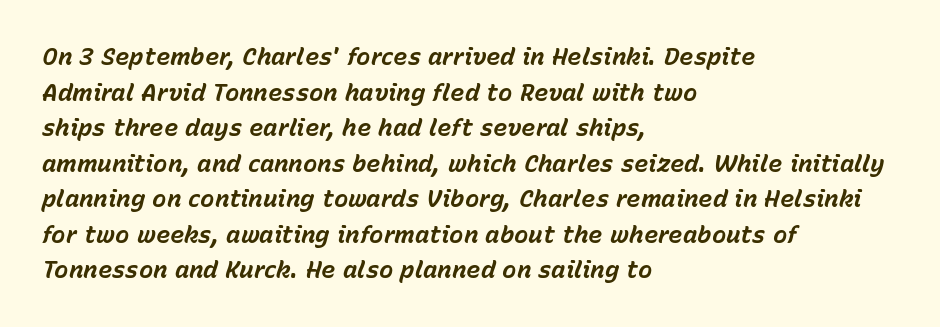
{"italic": "yes", "lean": "right", "slant_degrees": 15, "bold": "yes", "underline": "no", "align": "left", "line_spacing": "normal", "line_spacing_ratio": 1.48, "letter_spacing": "normal", "letter_spacing_em": 0.0, "glyph_px": 24}
